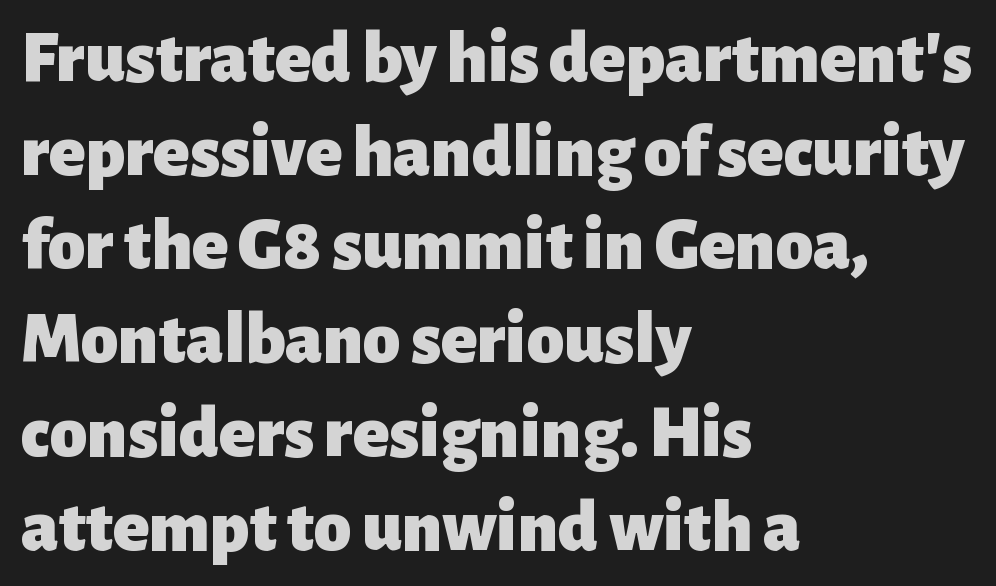
Q: Is the text bold? A: Yes.
Q: Is the text italic (slanted)? A: No, it is upright.
Q: Is the typeface a serif or a sans-serif typeface? A: Sans-serif.
Q: Is the text underlined? A: No.
Q: How is the paragraph aligned? A: Left-aligned.
Q: Is the spacing between letters normal or unusually wide? A: Normal.
Q: Is the spacing between lines tight, normal or loose? A: Normal.
Q: Width (condensed, normal, or wide)? A: Normal.
Q: Stroke contrast? A: Low.
Q: x-height? A: Medium.
Q: Monospaced? A: No.
